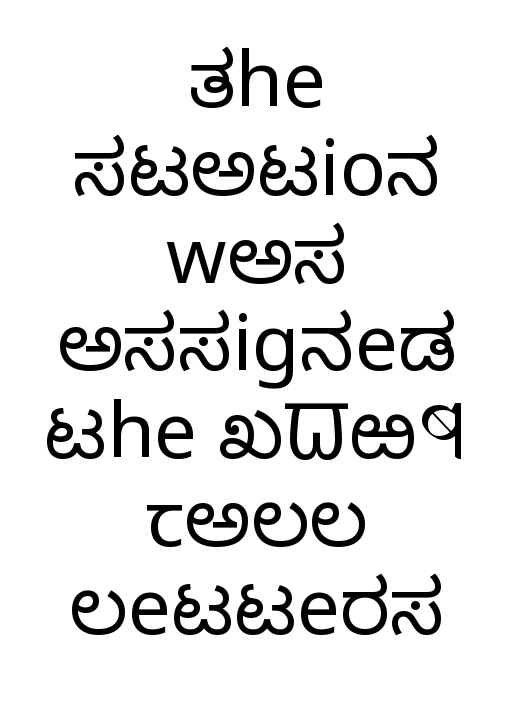
The image shows 77 px light sans-serif type, upright; set centered, tight line spacing (1.14x), normal letter spacing, not underlined; low stroke contrast and a medium x-height.
